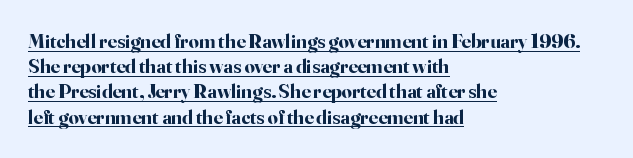
Its strokes are broad and dark, the hallmark of bold type. A rule runs beneath these lines of type. Here the glyphs are tracked normally, forming tight word shapes. Line starts are locked; line ends wander. The space between consecutive lines is moderate.
